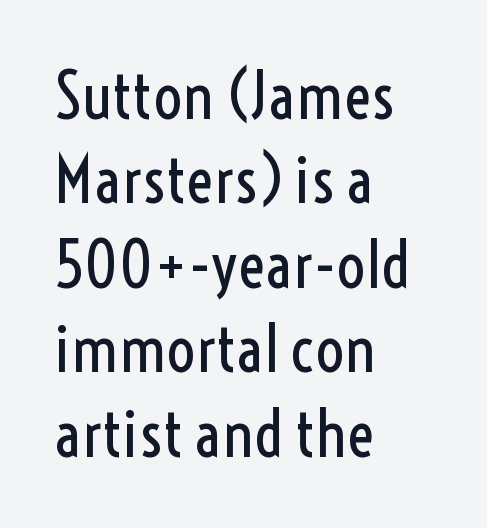
The image shows 65 px regular-weight, condensed sans-serif type, upright; set left-aligned, normal line spacing (1.3x), normal letter spacing, not underlined; a medium x-height.
